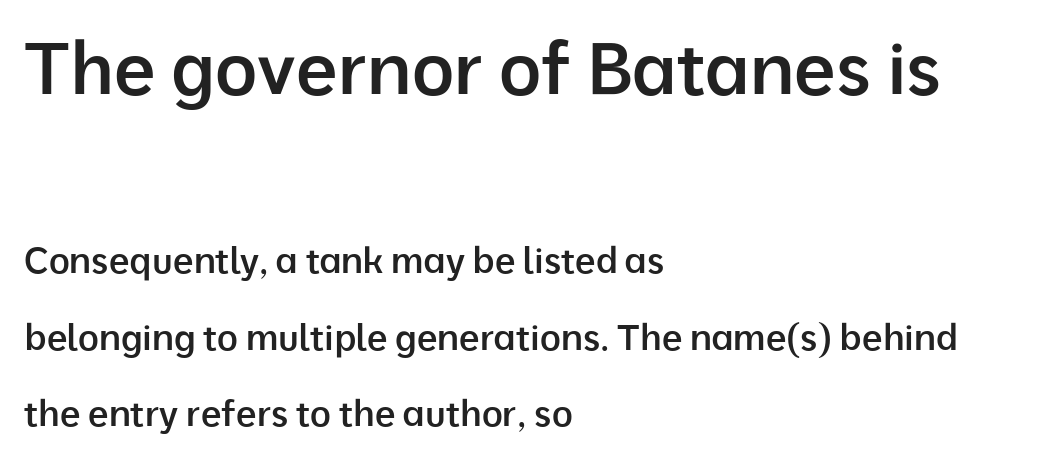
Q: Is the text bold? A: Semi-bold.
Q: Is the text italic (slanted)? A: No, it is upright.
Q: Is the typeface a serif or a sans-serif typeface? A: Sans-serif.
Q: Is the text underlined? A: No.
Q: How is the paragraph aligned? A: Left-aligned.
Q: Is the spacing between letters normal or unusually wide? A: Normal.
Q: Is the spacing between lines tight, normal or loose? A: Loose.
Q: Which block of text is set in a larger size, the first (top) or the second (bottom)? A: The first (top) one.
Q: Width (condensed, normal, or wide)? A: Normal.
Q: Stroke contrast? A: Low.
Q: x-height? A: Medium.
Q: Monospaced? A: No.
